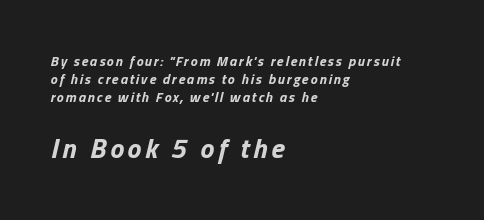
Q: Is the text bold? A: Yes.
Q: Is the text italic (slanted)? A: Yes, it leans right by about 13 degrees.
Q: Is the text underlined? A: No.
Q: How is the paragraph aligned? A: Left-aligned.
Q: Is the spacing between lines tight, normal or loose? A: Normal.
Q: Which block of text is set in a larger size, the first (top) or the second (bottom)? A: The second (bottom) one.
Q: Width (condensed, normal, or wide)? A: Normal.
Q: Stroke contrast? A: Low.
Q: x-height? A: Medium.
Q: Monospaced? A: No.
